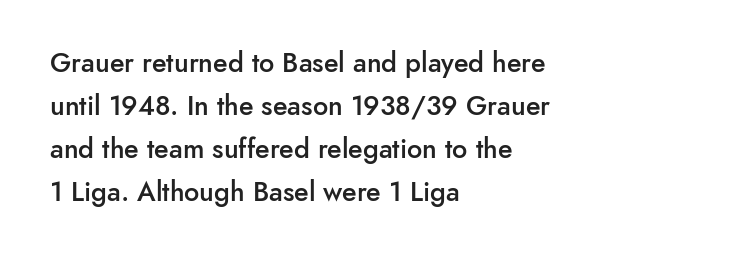
The image shows 27 px text type, upright; set left-aligned, normal line spacing (1.59x), normal letter spacing, not underlined.
